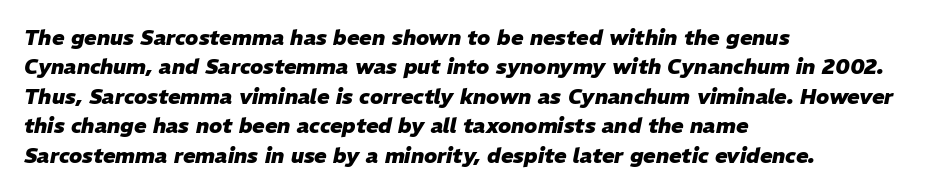
The image shows 21 px bold type, italic (leaning right); set left-aligned, normal line spacing (1.4x), normal letter spacing, not underlined.
